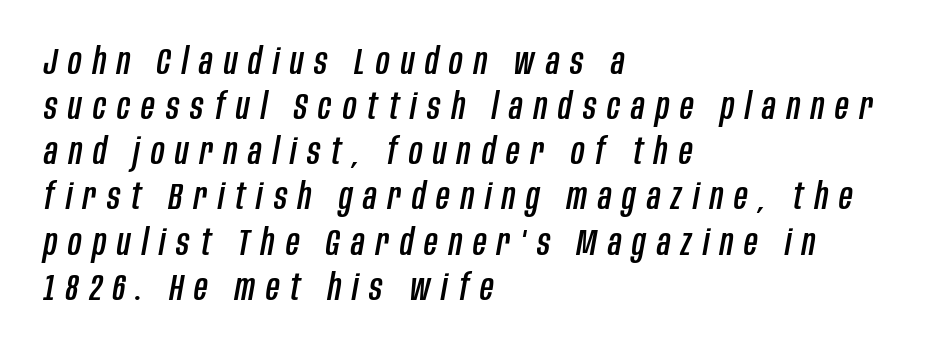
The image shows 37 px condensed type, italic (leaning right); set left-aligned, line spacing 1.22x, unusually wide letter spacing (+0.3 em), not underlined; low stroke contrast and a large x-height.
